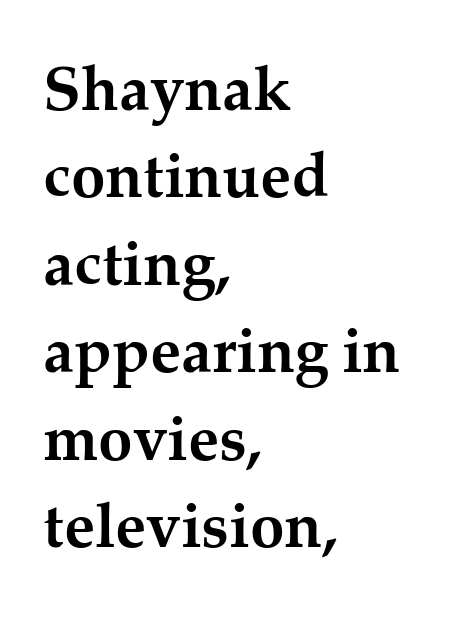
{"serif": "yes", "italic": "no", "bold": "yes", "weight": "semibold", "width": "normal", "stroke_contrast": "medium", "x_height": "medium", "monospaced": "no", "underline": "no", "align": "left", "line_spacing": "normal", "line_spacing_ratio": 1.41, "letter_spacing": "normal", "letter_spacing_em": 0.0, "glyph_px": 62}
